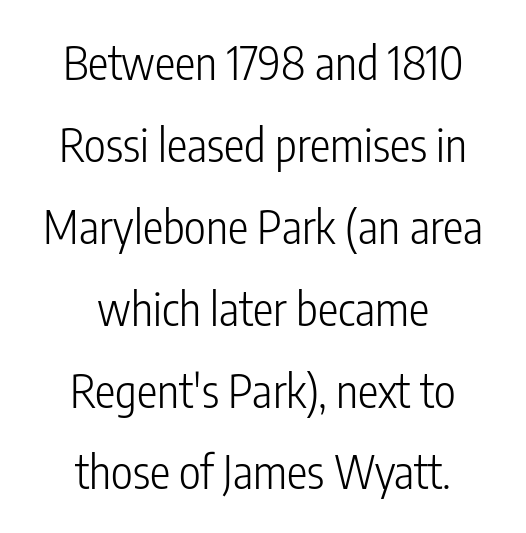
Q: Is the text bold? A: No.
Q: Is the text italic (slanted)? A: No, it is upright.
Q: Is the typeface a serif or a sans-serif typeface? A: Sans-serif.
Q: Is the text underlined? A: No.
Q: How is the paragraph aligned? A: Centered.
Q: Is the spacing between letters normal or unusually wide? A: Normal.
Q: Width (condensed, normal, or wide)? A: Condensed.
Q: Stroke contrast? A: Low.
Q: x-height? A: Medium.
Q: Monospaced? A: No.
